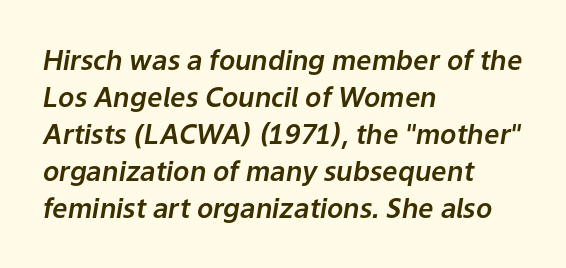
{"italic": "yes", "lean": "right", "slant_degrees": 9, "underline": "no", "align": "left", "line_spacing": "normal", "line_spacing_ratio": 1.37, "letter_spacing": "normal", "letter_spacing_em": 0.0, "glyph_px": 27}
